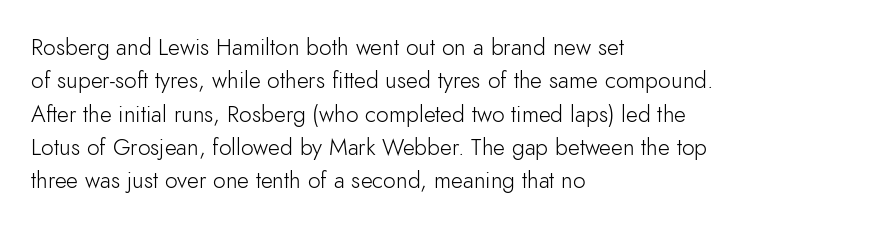
Q: Is the text bold? A: No.
Q: Is the text italic (slanted)? A: No, it is upright.
Q: Is the text underlined? A: No.
Q: How is the paragraph aligned? A: Left-aligned.
Q: Is the spacing between letters normal or unusually wide? A: Normal.
Q: Is the spacing between lines tight, normal or loose? A: Normal.
